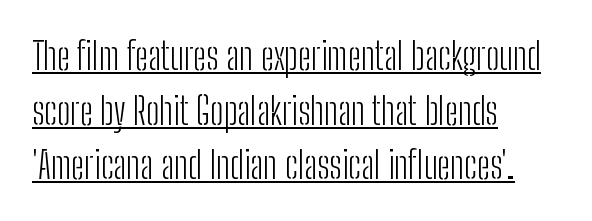
The designer left line spacing at the default. Nobody touched the tracking dial on this one. Casual observation: everything's shoved over to the left. Notice how the stems are strictly vertical — no italics here. The glyphs in this specimen are sans serif. Heaviness? Minimal to ordinary, like unemphasized prose.
